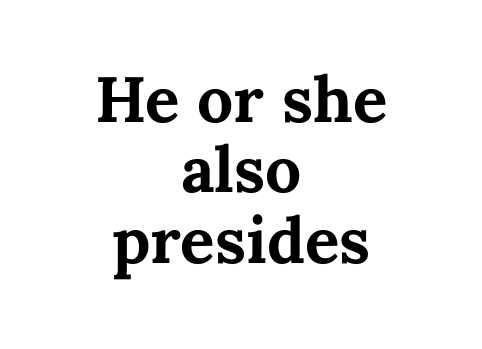
Plenty of ink on the page — the face is bold. Does extra space separate the letters? No, they use regular spacing. This sample has the flowing, uneven cadence of proportional lettering. One-word summary of the alignment: center.
